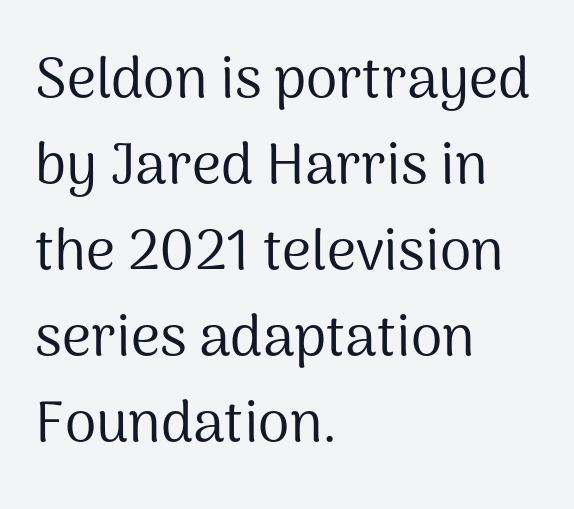
The image shows 57 px regular-weight sans-serif type, upright; set left-aligned, normal line spacing (1.51x), normal letter spacing, not underlined; medium stroke contrast and a medium x-height.
